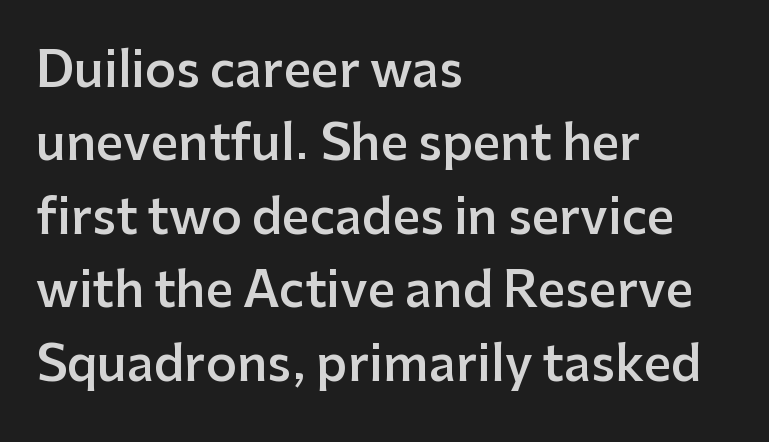
The image shows 48 px semibold sans-serif type, upright; set left-aligned, normal line spacing (1.53x), normal letter spacing, not underlined; low stroke contrast and a medium x-height.
